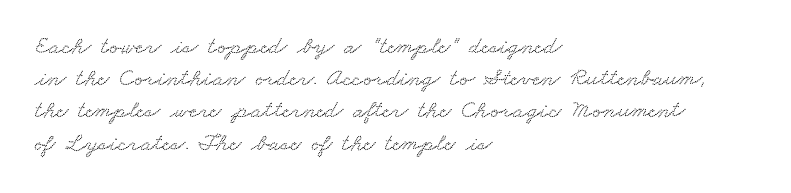
The image shows 25 px text type; set left-aligned, normal line spacing (1.29x), normal letter spacing, not underlined.
